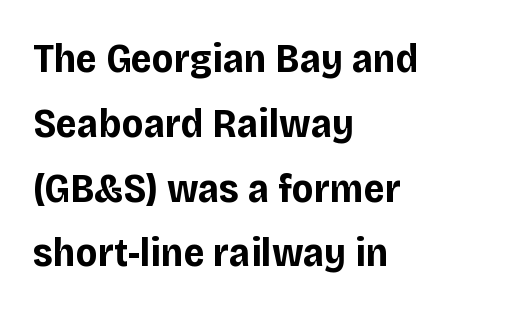
Check under the words: just untouched page. The rendering keeps characters at their native spacing. Leading matches the norm, producing a regular column. Stroke thickness is high; the sample reads as a true bold. The glyphs in this specimen are sans serif.
